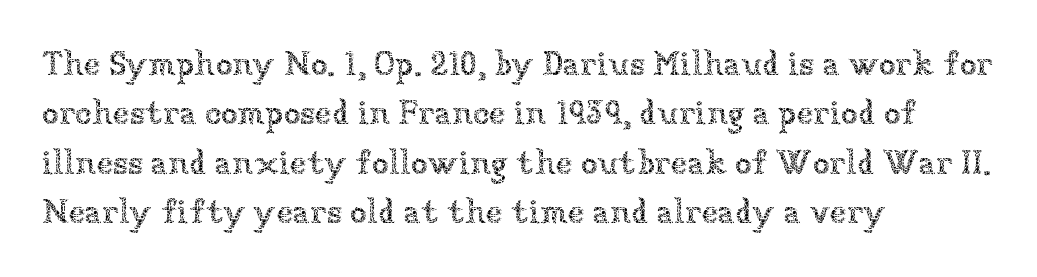
{"italic": "no", "bold": "no", "weight": "thin", "width": "normal", "stroke_contrast": "low", "x_height": "medium", "monospaced": "no", "underline": "no", "align": "left", "line_spacing": "normal", "line_spacing_ratio": 1.45, "letter_spacing": "normal", "letter_spacing_em": 0.0, "glyph_px": 34}
